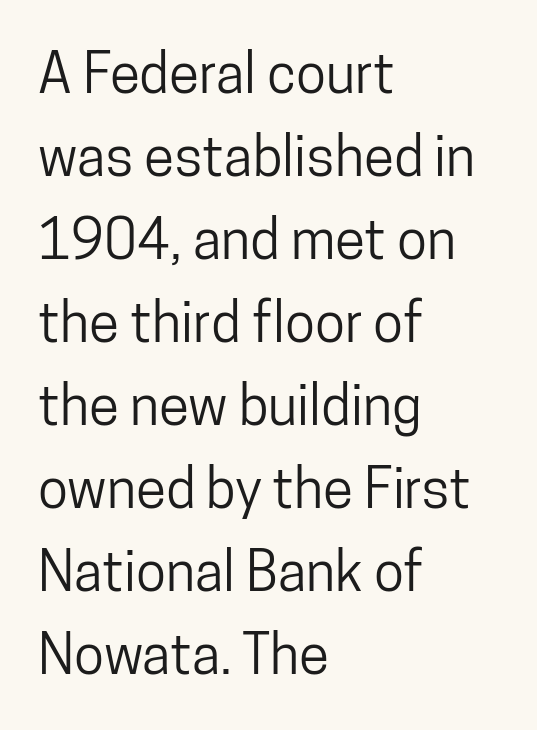
{"serif": "no", "italic": "no", "width": "condensed", "stroke_contrast": "low", "x_height": "medium", "monospaced": "no", "underline": "no", "align": "left", "line_spacing": "normal", "line_spacing_ratio": 1.51, "letter_spacing": "normal", "letter_spacing_em": 0.0, "glyph_px": 55}
